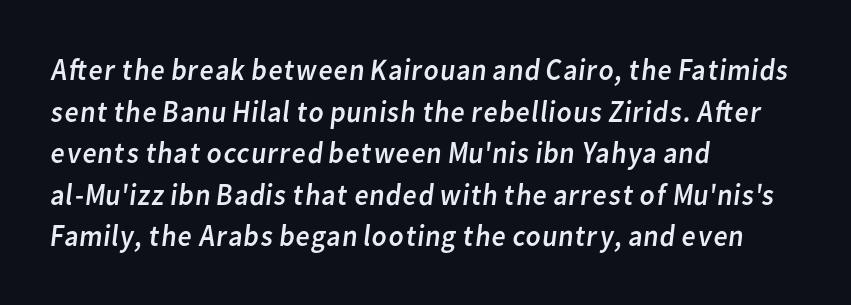
Q: Is the text bold? A: No.
Q: Is the typeface a serif or a sans-serif typeface? A: Sans-serif.
Q: Is the text underlined? A: No.
Q: How is the paragraph aligned? A: Left-aligned.
Q: Is the spacing between letters normal or unusually wide? A: Normal.
Q: Is the spacing between lines tight, normal or loose? A: Normal.
Q: Width (condensed, normal, or wide)? A: Normal.
Q: Stroke contrast? A: Low.
Q: x-height? A: Medium.
Q: Monospaced? A: No.
